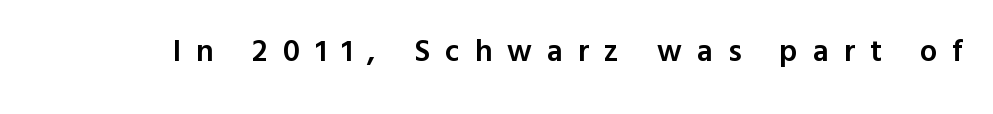
Q: Is the text bold? A: Semi-bold.
Q: Is the text italic (slanted)? A: No, it is upright.
Q: Is the typeface a serif or a sans-serif typeface? A: Sans-serif.
Q: Is the text underlined? A: No.
Q: Is the spacing between letters normal or unusually wide? A: Unusually wide.
Q: Width (condensed, normal, or wide)? A: Normal.
Q: x-height? A: Medium.
Q: Monospaced? A: No.
